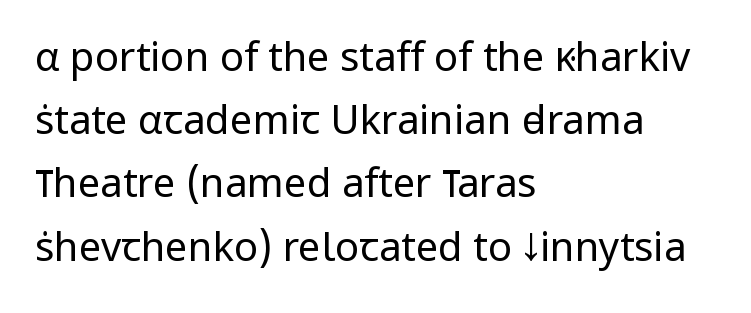
{"serif": "no", "italic": "no", "bold": "no", "weight": "regular", "width": "normal", "stroke_contrast": "low", "x_height": "medium", "monospaced": "no", "underline": "no", "align": "left", "line_spacing": "normal", "line_spacing_ratio": 1.58, "letter_spacing": "normal", "letter_spacing_em": 0.0, "glyph_px": 40}
